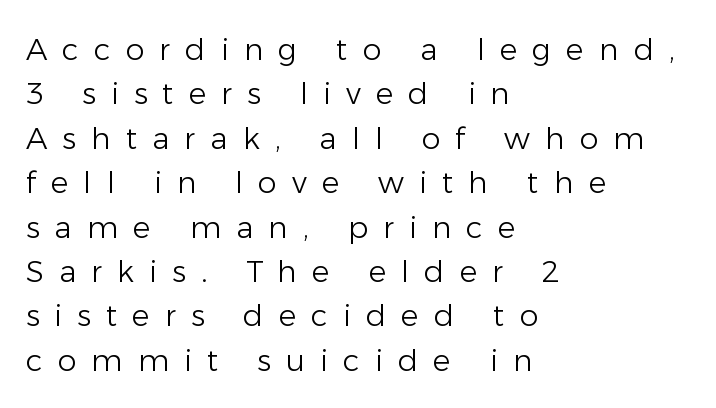
The image shows 30 px light sans-serif type, upright; set left-aligned, normal line spacing (1.48x), unusually wide letter spacing (+0.5 em), not underlined; low stroke contrast and a medium x-height.
